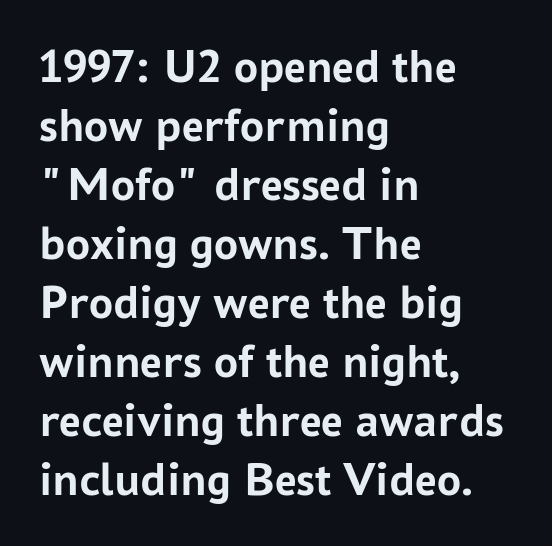
Honestly, the letter spacing is just normal — you wouldn't notice it. Looks like regular typesetting: each glyph gets only the width it needs. This is heavy type, rendered in bold. The paragraph has a hard left edge and a soft right edge.
